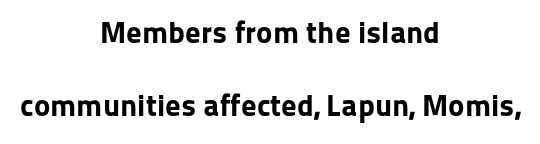
{"serif": "no", "italic": "no", "bold": "yes", "weight": "bold", "width": "normal", "stroke_contrast": "low", "x_height": "medium", "monospaced": "no", "underline": "no", "align": "center", "line_spacing": "loose", "line_spacing_ratio": 2.36, "letter_spacing": "normal", "letter_spacing_em": 0.0, "glyph_px": 31}
